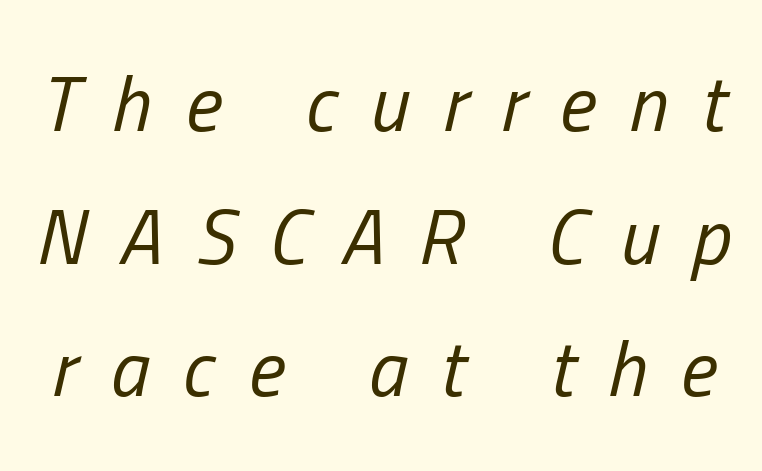
Do the characters align in a grid? No, the font is proportional. The font sits on the lighter half of the weight spectrum, regular included. The space between consecutive lines is moderate. The tracking reads as deliberately expanded to a designer's eye. Clear beneath every line of the passage.
